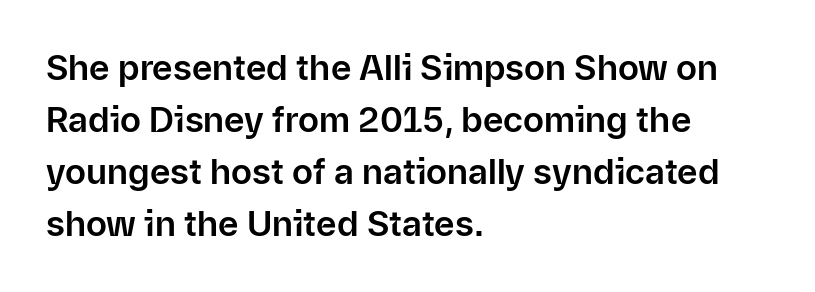
Q: Is the text italic (slanted)? A: No, it is upright.
Q: Is the typeface a serif or a sans-serif typeface? A: Sans-serif.
Q: Is the text underlined? A: No.
Q: How is the paragraph aligned? A: Left-aligned.
Q: Is the spacing between letters normal or unusually wide? A: Normal.
Q: Is the spacing between lines tight, normal or loose? A: Normal.
Q: Width (condensed, normal, or wide)? A: Normal.
Q: Stroke contrast? A: Low.
Q: x-height? A: Medium.
Q: Monospaced? A: No.
